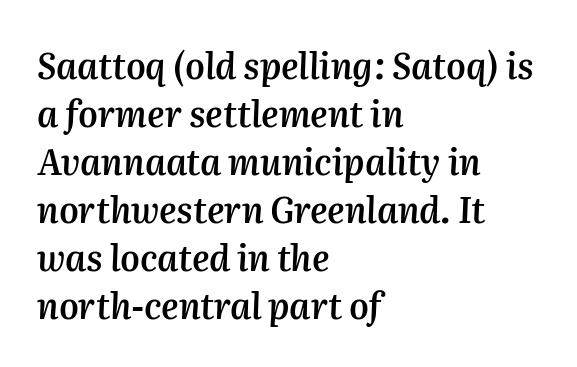
The rendering uses a moderate line-height, typical for paragraphs. This is moderately heavy type, rendered in semibold. The glyphs look as if they've been sheared to an angle. Note the varied advance widths — an 'i' is clearly narrower than an 'm'. Glyph-to-glyph distance matches everyday printed text. The string is rendered with underlining switched off.
